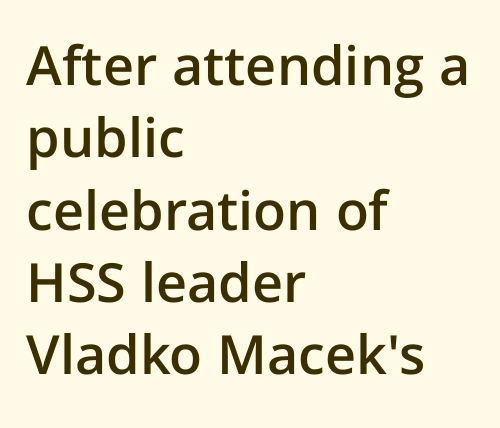
Proportional: the letters do not fall into vertical columns. The strokes are fattened partway — semibold, not bold. The letterforms sit shoulder to shoulder at normal distance. The lettering stays uniformly vertical, giving the passage a roman look.
